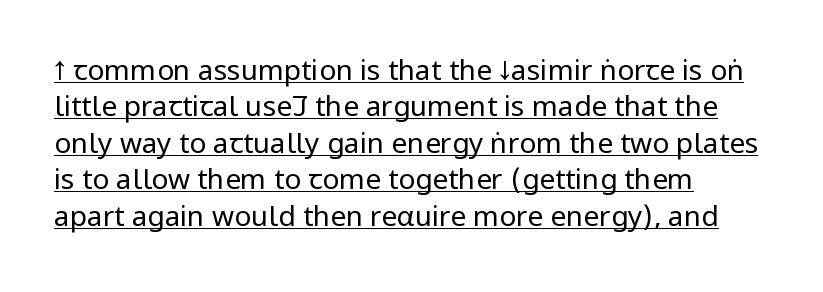
The image shows 28 px regular-weight, condensed sans-serif type, upright; set left-aligned, normal line spacing (1.3x), normal letter spacing, underlined; low stroke contrast.
